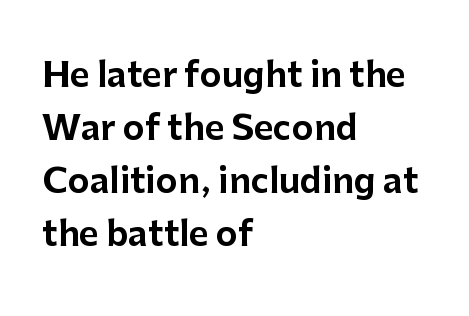
The letters stand upright; this is a roman face. Underlining? Definitely not there. Typographically, this falls in the sans-serif category. How would I describe the line gaps? Plain and ordinary. Nothing unusual about the tracking: characters are spaced as the font intends.
